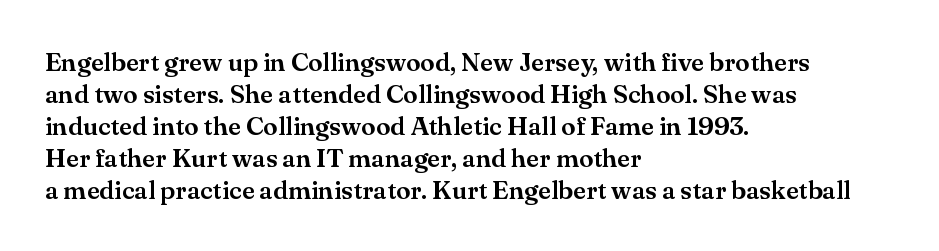
Q: Is the text italic (slanted)? A: No, it is upright.
Q: Is the text underlined? A: No.
Q: How is the paragraph aligned? A: Left-aligned.
Q: Is the spacing between letters normal or unusually wide? A: Normal.
